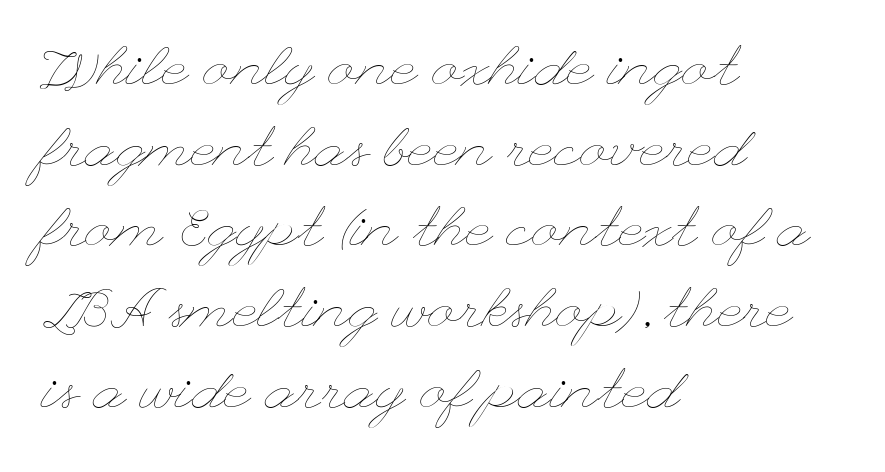
{"bold": "no", "weight": "thin", "width": "wide", "stroke_contrast": "low", "x_height": "small", "underline": "no", "align": "left", "line_spacing": "normal", "line_spacing_ratio": 1.44, "letter_spacing": "normal", "letter_spacing_em": 0.0, "glyph_px": 56}
